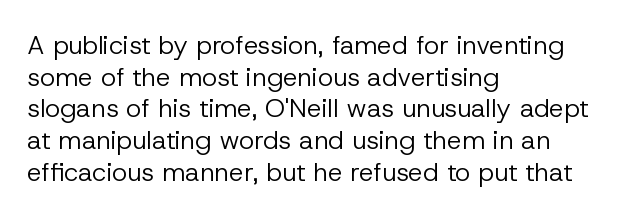
Nope, not italic — everything's standing straight. The font is comparable to plain body text, perhaps lighter. Inter-character spacing is left at the font's built-in metrics. The zone under the glyphs is completely vacant. These lines are set flush left with a ragged right edge.
